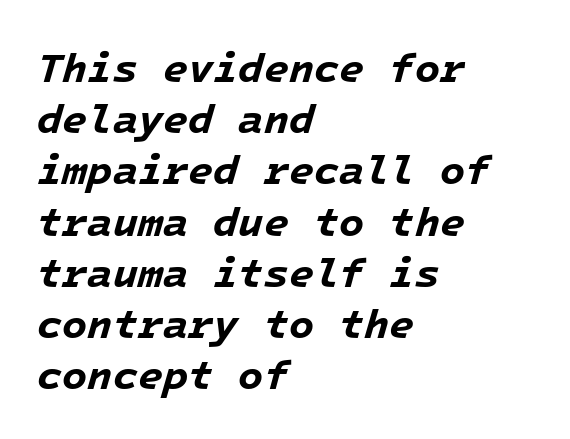
{"italic": "yes", "lean": "right", "slant_degrees": 16, "bold": "yes", "weight": "bold", "width": "normal", "stroke_contrast": "low", "x_height": "medium", "monospaced": "yes", "underline": "no", "align": "left", "line_spacing": "normal", "line_spacing_ratio": 1.25, "letter_spacing": "normal", "letter_spacing_em": 0.0, "glyph_px": 41}
